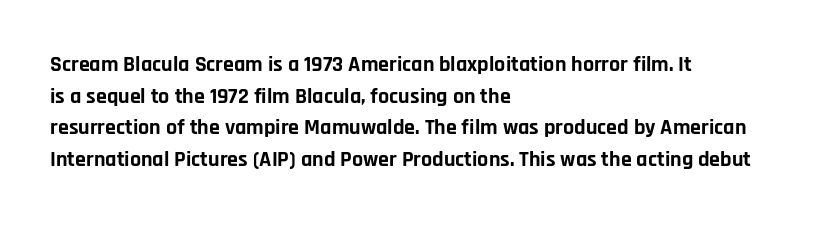
Q: Is the text bold? A: Yes.
Q: Is the text italic (slanted)? A: No, it is upright.
Q: Is the text underlined? A: No.
Q: How is the paragraph aligned? A: Left-aligned.
Q: Is the spacing between letters normal or unusually wide? A: Normal.
Q: Is the spacing between lines tight, normal or loose? A: Normal.
